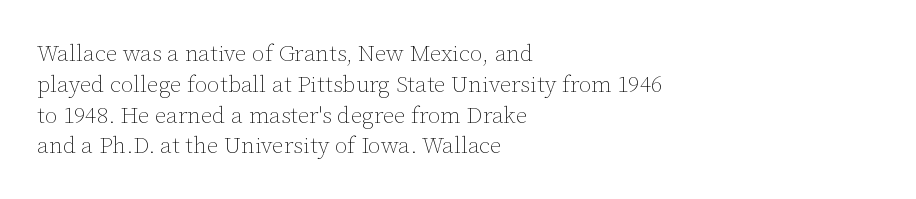
Q: Is the text bold? A: No.
Q: Is the text italic (slanted)? A: No, it is upright.
Q: Is the text underlined? A: No.
Q: How is the paragraph aligned? A: Left-aligned.
Q: Is the spacing between letters normal or unusually wide? A: Normal.
Q: Is the spacing between lines tight, normal or loose? A: Normal.
